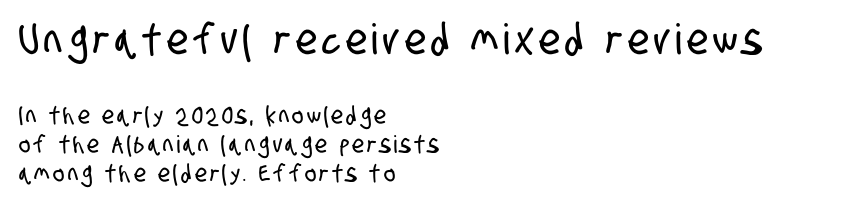
The image shows 42 px condensed sans-serif type; set left-aligned, line spacing 1.21x, not underlined; the first (top) block is 1.75x larger; low stroke contrast and a large x-height.
